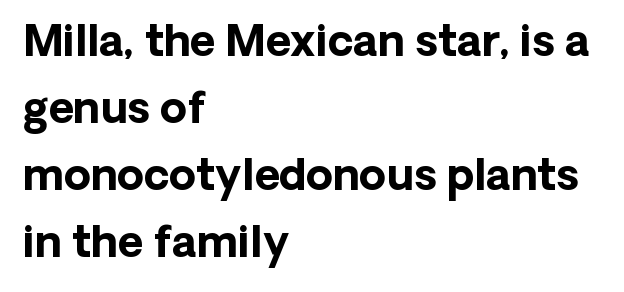
The image shows 43 px bold sans-serif type, upright; set left-aligned, normal line spacing (1.56x), normal letter spacing, not underlined; low stroke contrast and a medium x-height.
